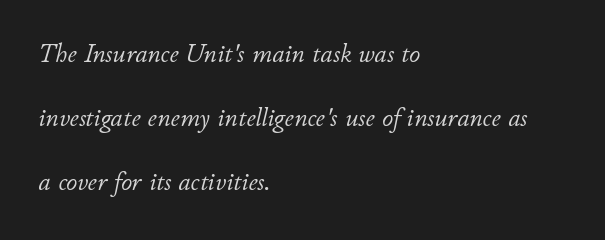
{"italic": "yes", "lean": "right", "slant_degrees": 11, "bold": "no", "underline": "no", "align": "left", "line_spacing": "loose", "line_spacing_ratio": 2.37, "letter_spacing": "normal", "letter_spacing_em": 0.0, "glyph_px": 27}
